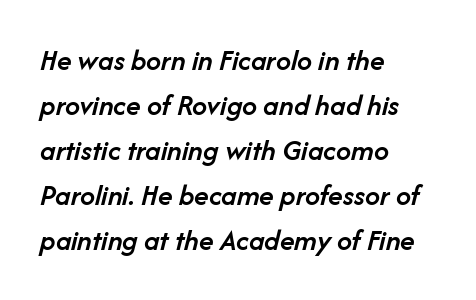
Whoever set this chose a conventional vertical rhythm. Does the lettering tilt? It does — this is italic. Quick note: underline off. Here the glyphs are tracked normally, forming tight word shapes.
